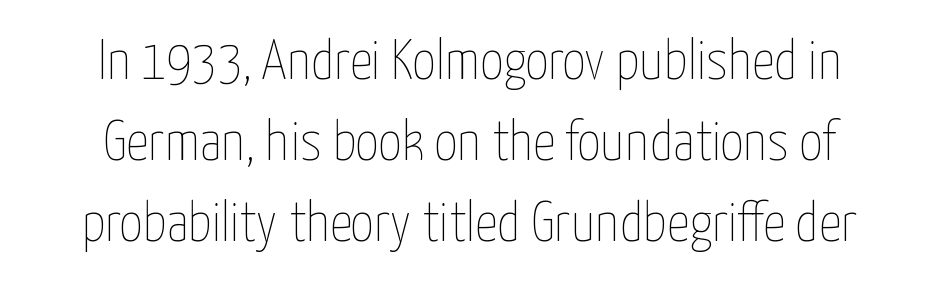
A typesetter would call this proportional, since set widths differ per character. Bare-footed words on every line. Notice how the stems are strictly vertical — no italics here. The characters are drawn with everyday or finer stroke widths. Baseline-to-baseline distance is the conventional proportion of letter height. What stands out about the letter spacing? Nothing — it is the standard amount.
